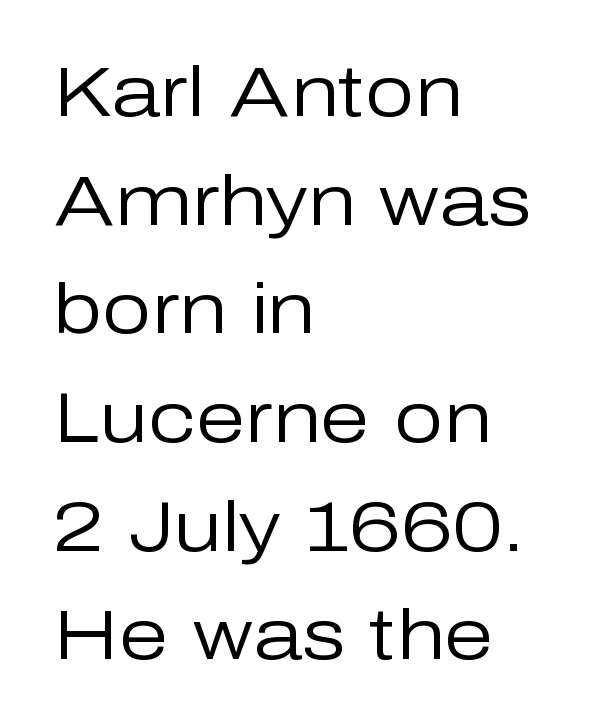
{"serif": "no", "italic": "no", "bold": "no", "weight": "regular", "width": "normal", "stroke_contrast": "low", "x_height": "medium", "monospaced": "no", "underline": "no", "align": "left", "line_spacing": "normal", "line_spacing_ratio": 1.53, "letter_spacing": "normal", "letter_spacing_em": 0.0, "glyph_px": 71}
